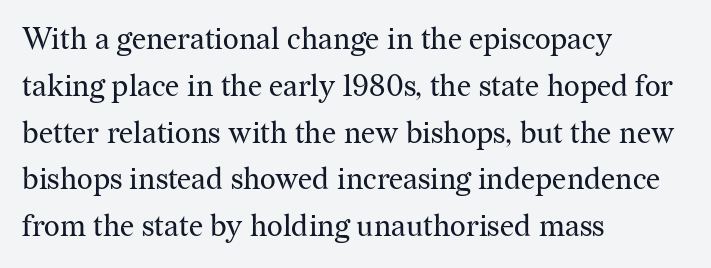
The typeface chosen for these lines features serifs. Vertically, the passage feels balanced, rows spaced as you'd expect. Designer's note — italics off, roman on. Alignment: flush left. A bare baseline throughout the passage. The weight would be labelled regular, book, light, or lighter still.
